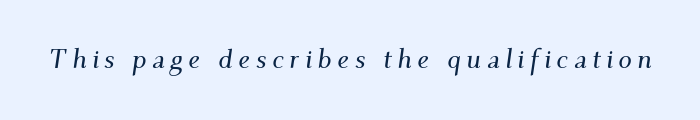
The image shows 27 px text type, italic (leaning right); set unusually wide letter spacing (+0.2 em), not underlined.
